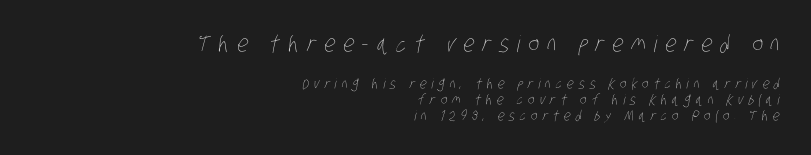
Line spacing here is tight. All the whitespace from short lines collects on the left. Clear beneath every line of the passage. The cut favours lightness, reaching ordinary text weight at its darkest. This rendering widens character spacing well past its baseline value. If you squint, the top block still reads clearly — it's the larger of the two.
